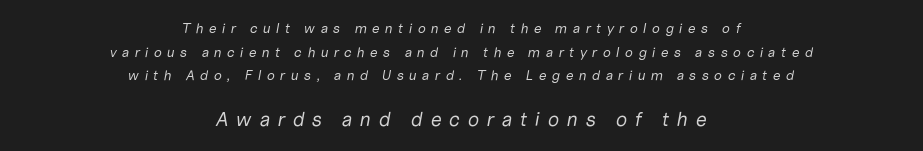
Q: Is the text bold? A: No.
Q: Is the text italic (slanted)? A: Yes, it leans right by about 10 degrees.
Q: Is the text underlined? A: No.
Q: How is the paragraph aligned? A: Centered.
Q: Is the spacing between letters normal or unusually wide? A: Unusually wide.
Q: Is the spacing between lines tight, normal or loose? A: Normal.
Q: Which block of text is set in a larger size, the first (top) or the second (bottom)? A: The second (bottom) one.
